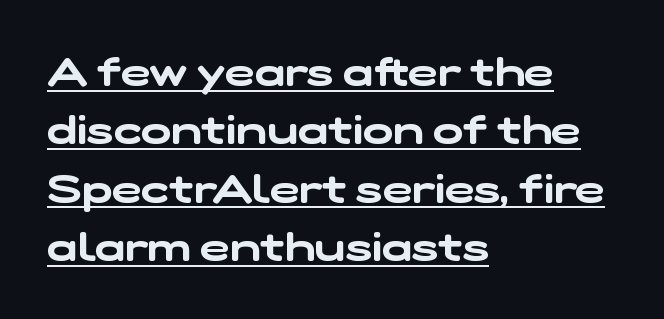
The image shows 40 px wide sans-serif type; set left-aligned, normal line spacing (1.46x), normal letter spacing, underlined; low stroke contrast and a medium x-height.
